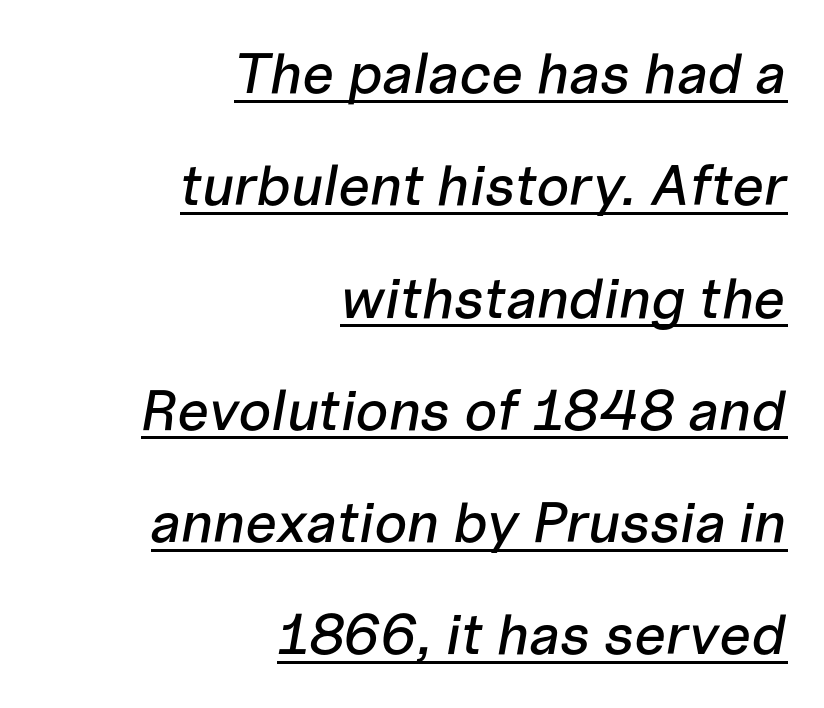
Q: Is the text italic (slanted)? A: Yes, it leans right by about 10 degrees.
Q: Is the text underlined? A: Yes.
Q: How is the paragraph aligned? A: Right-aligned.
Q: Is the spacing between letters normal or unusually wide? A: Normal.
Q: Is the spacing between lines tight, normal or loose? A: Loose.
Q: Width (condensed, normal, or wide)? A: Normal.
Q: Stroke contrast? A: Low.
Q: x-height? A: Medium.
Q: Monospaced? A: No.
